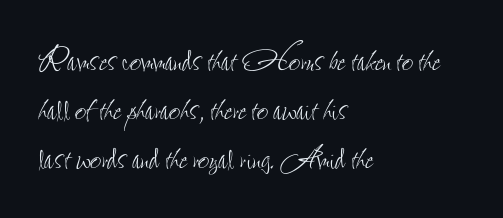
{"bold": "no", "weight": "thin", "width": "condensed", "stroke_contrast": "low", "x_height": "small", "monospaced": "no", "underline": "no", "align": "left", "line_spacing_ratio": 1.22, "letter_spacing": "normal", "letter_spacing_em": 0.0, "glyph_px": 40}
